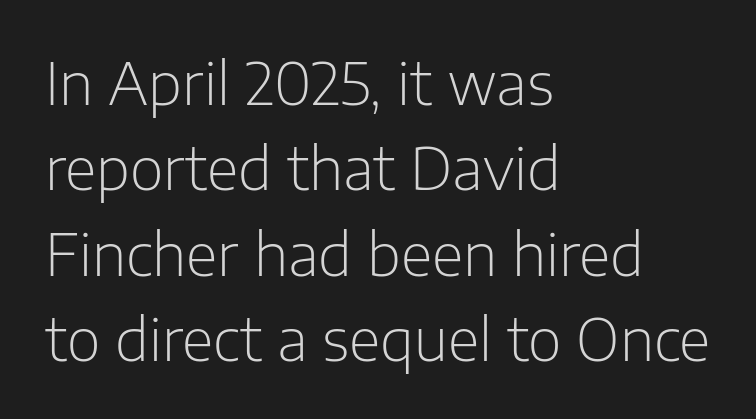
The image shows 58 px light sans-serif type, upright; set left-aligned, normal line spacing (1.47x), normal letter spacing, not underlined; low stroke contrast and a medium x-height.
